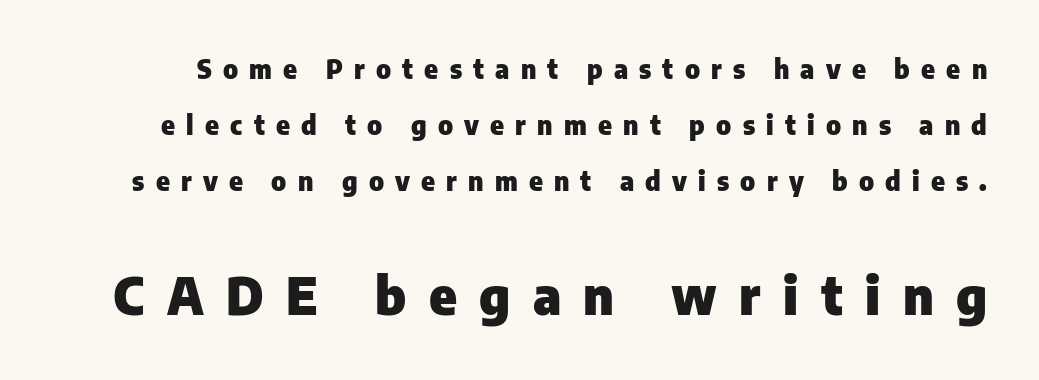
Q: Is the text bold? A: Yes.
Q: Is the text italic (slanted)? A: No, it is upright.
Q: Is the typeface a serif or a sans-serif typeface? A: Sans-serif.
Q: Is the text underlined? A: No.
Q: Is the spacing between letters normal or unusually wide? A: Unusually wide.
Q: Is the spacing between lines tight, normal or loose? A: Loose.
Q: Which block of text is set in a larger size, the first (top) or the second (bottom)? A: The second (bottom) one.
Q: Width (condensed, normal, or wide)? A: Normal.
Q: Stroke contrast? A: Low.
Q: x-height? A: Medium.
Q: Monospaced? A: No.
